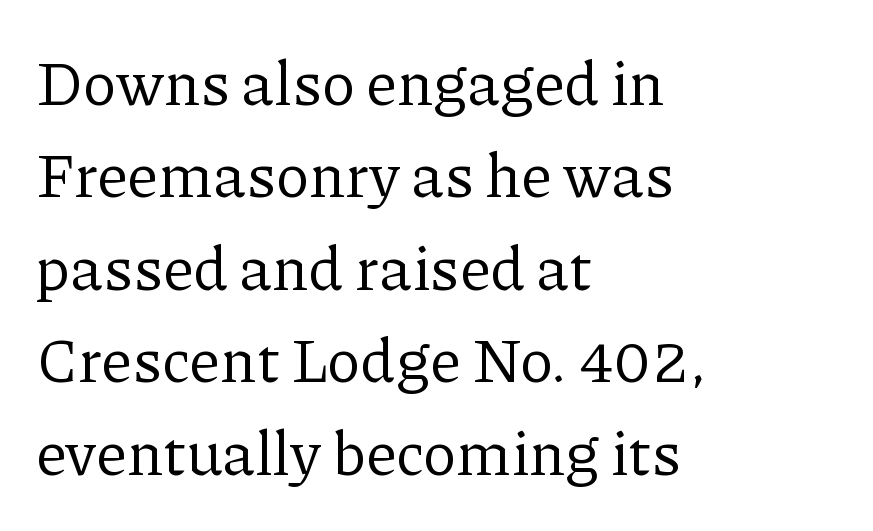
Q: Is the text bold? A: No.
Q: Is the text italic (slanted)? A: No, it is upright.
Q: Is the typeface a serif or a sans-serif typeface? A: Serif.
Q: Is the text underlined? A: No.
Q: How is the paragraph aligned? A: Left-aligned.
Q: Is the spacing between letters normal or unusually wide? A: Normal.
Q: Is the spacing between lines tight, normal or loose? A: Normal.
Q: Width (condensed, normal, or wide)? A: Normal.
Q: Stroke contrast? A: Low.
Q: x-height? A: Medium.
Q: Monospaced? A: No.
